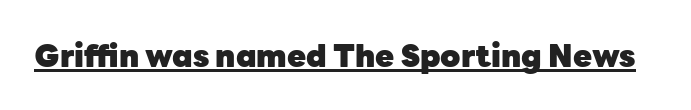
The image shows 31 px heavy sans-serif type, upright; set normal letter spacing, underlined; low stroke contrast and a medium x-height.
